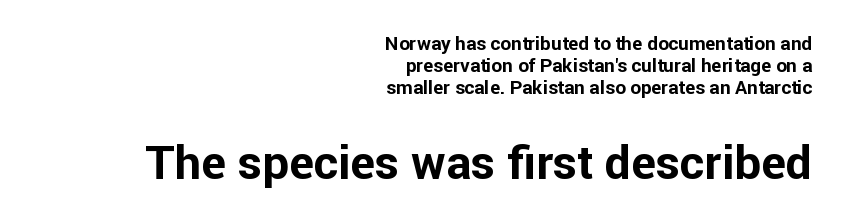
The ragged edge is on the left, which tells us the setting is flush right. Of the two passages, the one underneath uses the larger point size. The letters advance in unequal steps, a hallmark of proportional type. Notice how the stems are strictly vertical — no italics here.
